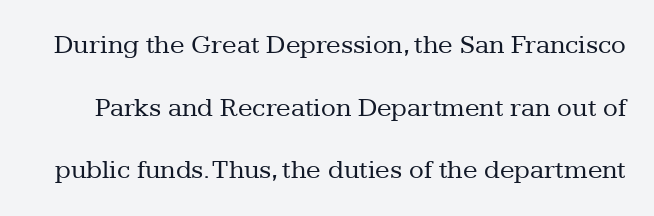
{"italic": "no", "bold": "no", "underline": "no", "line_spacing": "loose", "line_spacing_ratio": 2.32, "letter_spacing": "normal", "letter_spacing_em": 0.0, "glyph_px": 27}
